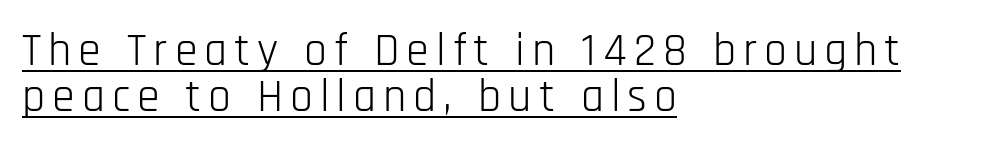
The image shows 46 px light, condensed sans-serif type, upright; set left-aligned, tight line spacing (1.0x), underlined; low stroke contrast and a large x-height.
